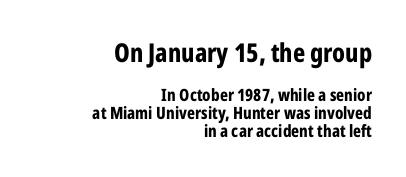
{"italic": "no", "bold": "yes", "underline": "no", "align": "right", "line_spacing": "tight", "line_spacing_ratio": 1.06, "letter_spacing": "normal", "letter_spacing_em": 0.0, "larger_block": "first", "size_ratio": 1.53, "glyph_px": 26}
